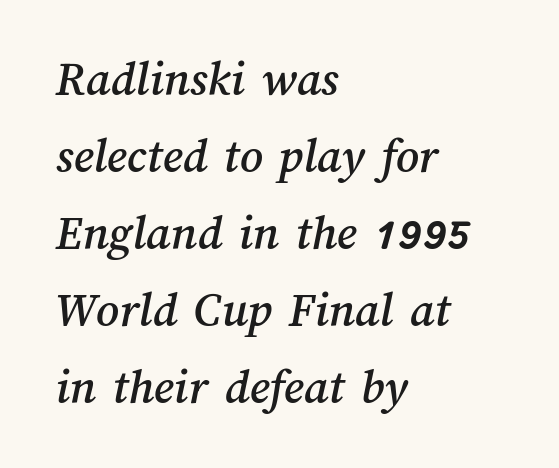
Q: Is the text underlined? A: No.
Q: How is the paragraph aligned? A: Left-aligned.
Q: Is the spacing between letters normal or unusually wide? A: Normal.
Q: Is the spacing between lines tight, normal or loose? A: Normal.
Q: Width (condensed, normal, or wide)? A: Normal.
Q: Stroke contrast? A: Medium.
Q: x-height? A: Medium.
Q: Monospaced? A: No.
